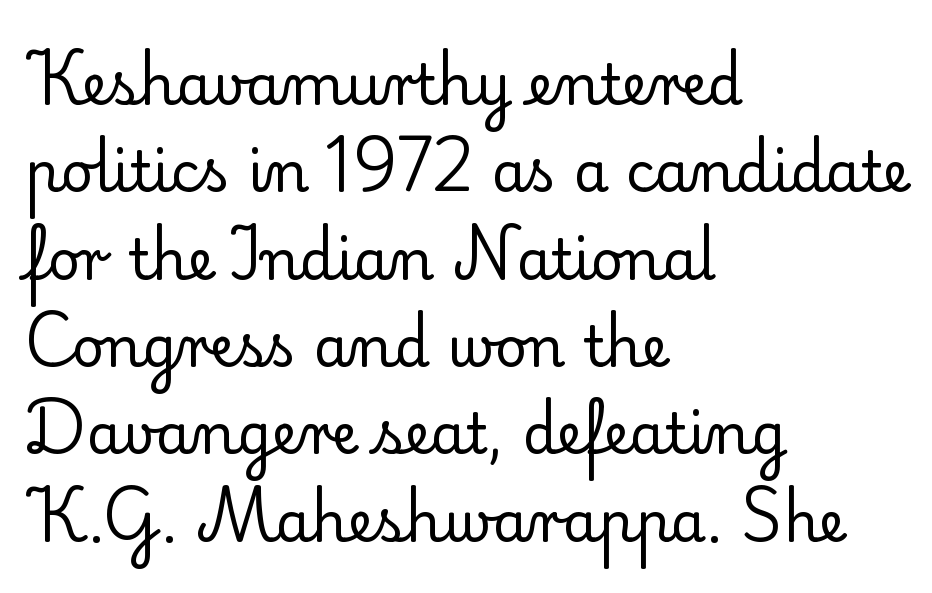
{"serif": "yes", "italic": "no", "bold": "no", "weight": "regular", "width": "normal", "stroke_contrast": "low", "x_height": "small", "monospaced": "no", "underline": "no", "align": "left", "line_spacing": "normal", "line_spacing_ratio": 1.56, "letter_spacing": "normal", "letter_spacing_em": 0.0, "glyph_px": 56}
